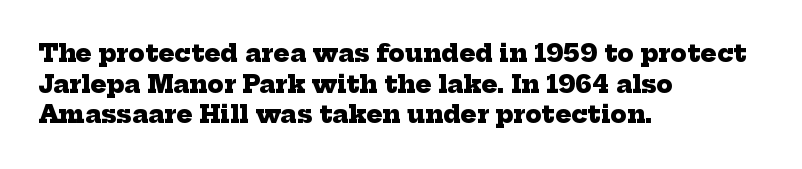
Line starts are locked; line ends wander. Underlining? Definitely not there. Is there much room between lines? A standard amount, neither cramped nor airy. You'd pick this weight for a headline — it's a proper bold.
